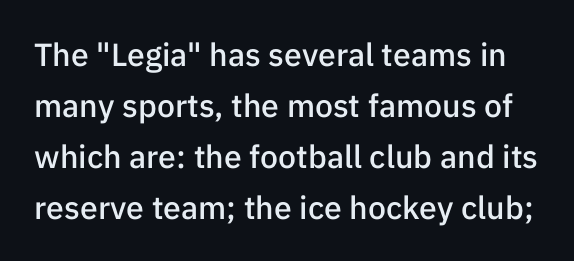
How are the letters spaced? Ordinarily, with no added tracking. The letters stand straight up with perfectly vertical stems. How would I describe the line gaps? Plain and ordinary. Rule under the text: the space is simply empty.
